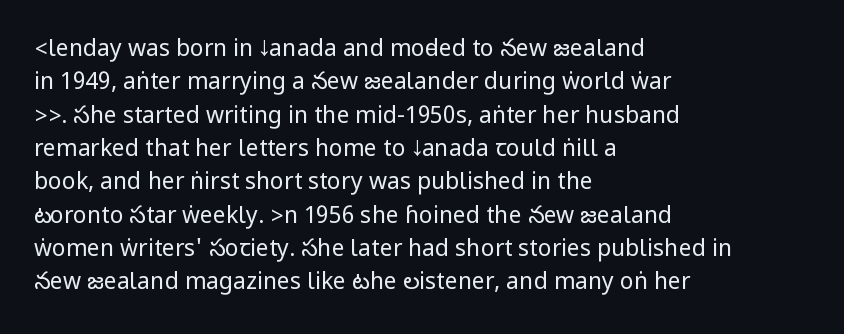
The image shows 23 px text type, upright; set left-aligned, normal line spacing (1.45x), normal letter spacing, not underlined.
